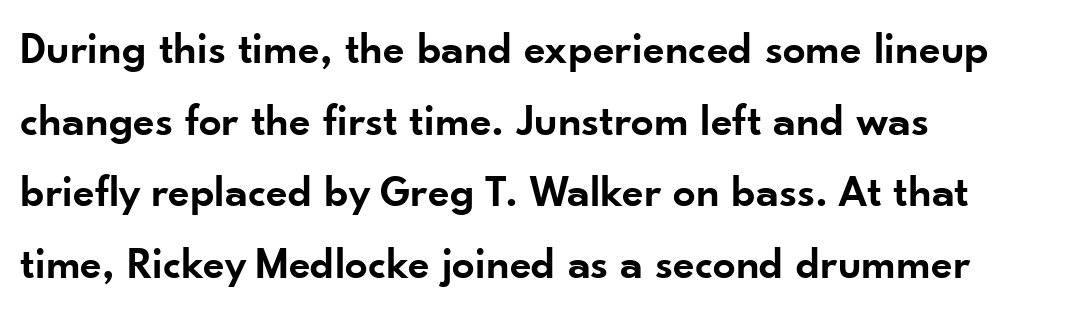
Q: Is the text bold? A: Semi-bold.
Q: Is the text italic (slanted)? A: No, it is upright.
Q: Is the typeface a serif or a sans-serif typeface? A: Sans-serif.
Q: Is the text underlined? A: No.
Q: How is the paragraph aligned? A: Left-aligned.
Q: Is the spacing between letters normal or unusually wide? A: Normal.
Q: Is the spacing between lines tight, normal or loose? A: Normal.
Q: Width (condensed, normal, or wide)? A: Normal.
Q: Stroke contrast? A: Low.
Q: x-height? A: Small.
Q: Monospaced? A: No.
